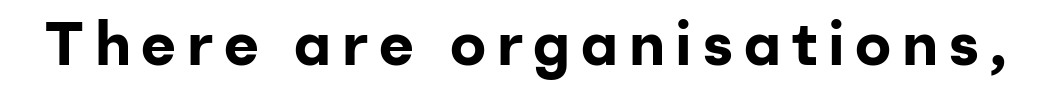
Q: Is the text bold? A: Yes.
Q: Is the text italic (slanted)? A: No, it is upright.
Q: Is the typeface a serif or a sans-serif typeface? A: Sans-serif.
Q: Is the text underlined? A: No.
Q: Width (condensed, normal, or wide)? A: Normal.
Q: Stroke contrast? A: Low.
Q: x-height? A: Medium.
Q: Monospaced? A: No.
